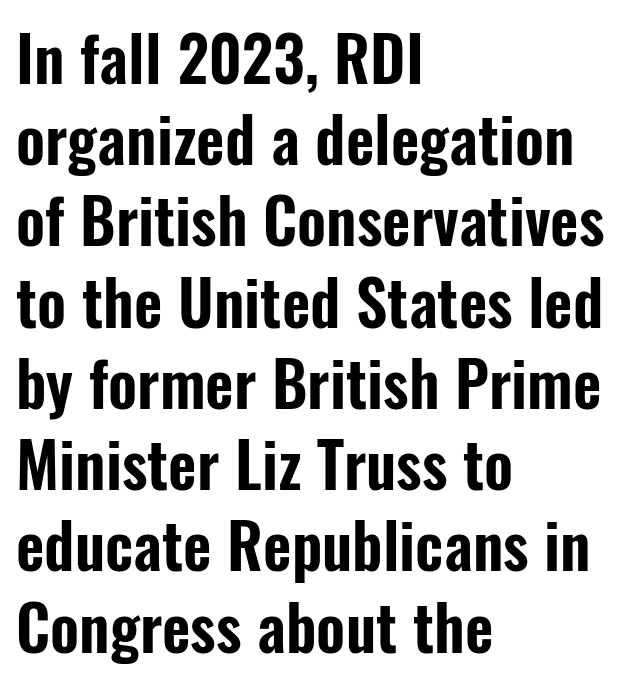
Q: Is the text italic (slanted)? A: No, it is upright.
Q: Is the typeface a serif or a sans-serif typeface? A: Sans-serif.
Q: Is the text underlined? A: No.
Q: How is the paragraph aligned? A: Left-aligned.
Q: Is the spacing between letters normal or unusually wide? A: Normal.
Q: Is the spacing between lines tight, normal or loose? A: Normal.
Q: Width (condensed, normal, or wide)? A: Condensed.
Q: Stroke contrast? A: Low.
Q: x-height? A: Medium.
Q: Monospaced? A: No.
